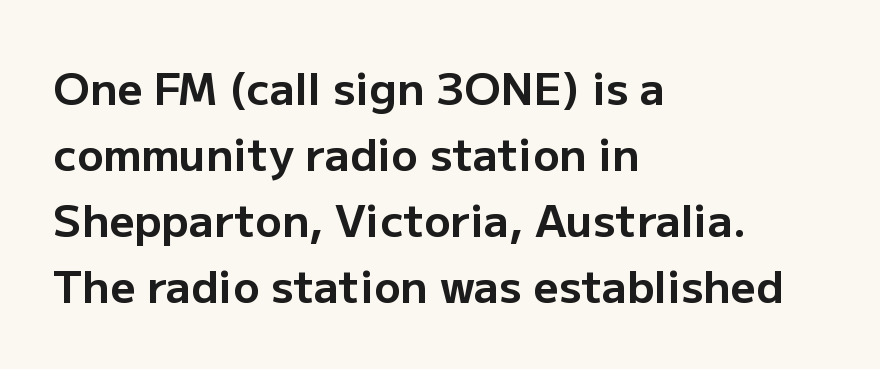
Heavy, bold letterforms. The passage shown has conventional tracking throughout. Quick note: not italic, upright. Is there much room between lines? A standard amount, neither cramped nor airy. If you drew a ruler down the left edge, every line would touch it. The rendering uses natural spacing where letterforms have individual widths.
